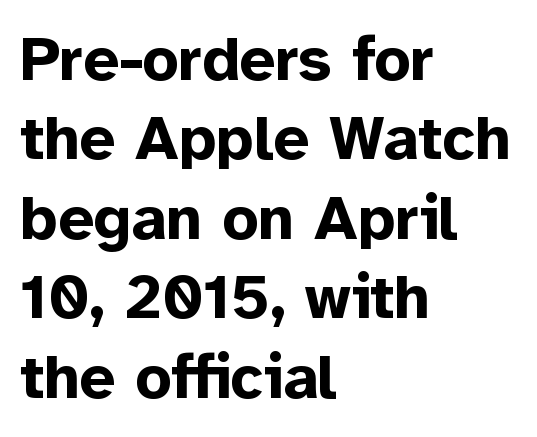
The zone under the glyphs is completely vacant. Nothing sits at the stroke ends, so this counts as sans-serif. Standard letterfit; no display-style spreading of the glyphs. Layout note: lines flush left. The letters stand straight up with perfectly vertical stems. Reading down the column, the eye jumps a familiar distance to each next line.
